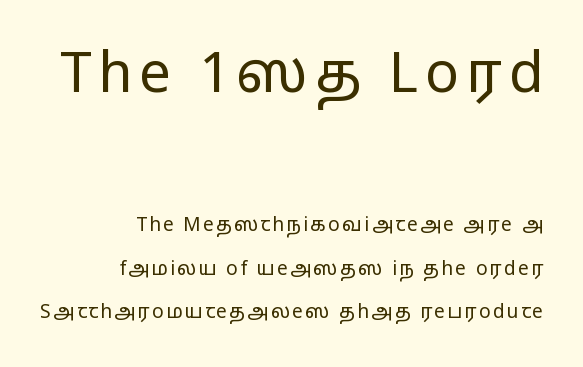
Q: Is the text bold? A: No.
Q: Is the text italic (slanted)? A: No, it is upright.
Q: Is the typeface a serif or a sans-serif typeface? A: Sans-serif.
Q: Is the text underlined? A: No.
Q: How is the paragraph aligned? A: Right-aligned.
Q: Is the spacing between lines tight, normal or loose? A: Loose.
Q: Which block of text is set in a larger size, the first (top) or the second (bottom)? A: The first (top) one.
Q: Width (condensed, normal, or wide)? A: Wide.
Q: Stroke contrast? A: Low.
Q: x-height? A: Medium.
Q: Monospaced? A: No.
